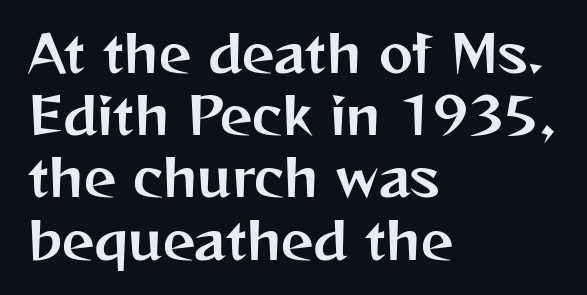
Q: Is the text italic (slanted)? A: No, it is upright.
Q: Is the typeface a serif or a sans-serif typeface? A: Sans-serif.
Q: Is the text underlined? A: No.
Q: How is the paragraph aligned? A: Left-aligned.
Q: Is the spacing between letters normal or unusually wide? A: Normal.
Q: Width (condensed, normal, or wide)? A: Normal.
Q: Stroke contrast? A: Medium.
Q: x-height? A: Medium.
Q: Monospaced? A: No.
